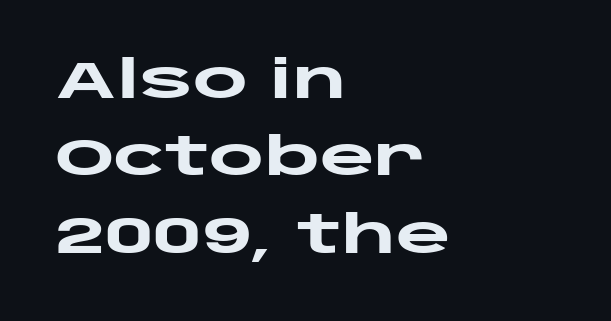
The image shows 53 px heavy, wide sans-serif type, upright; set left-aligned, normal line spacing (1.46x), normal letter spacing, not underlined; low stroke contrast and a large x-height.
